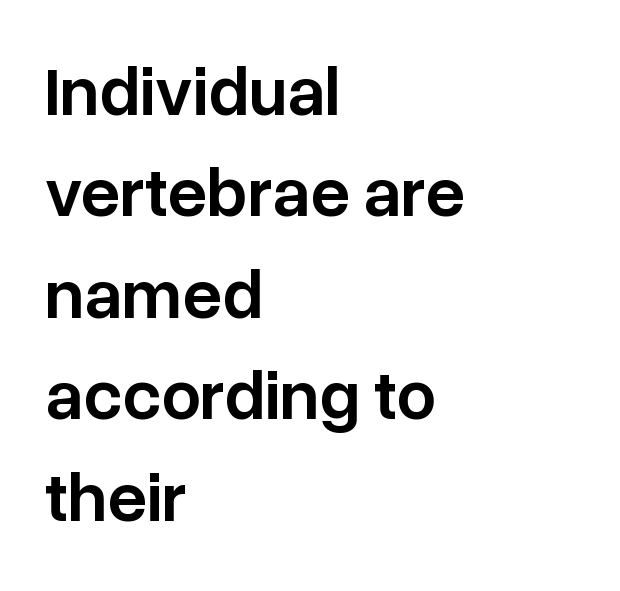
Q: Is the text bold? A: Semi-bold.
Q: Is the text italic (slanted)? A: No, it is upright.
Q: Is the typeface a serif or a sans-serif typeface? A: Sans-serif.
Q: Is the text underlined? A: No.
Q: How is the paragraph aligned? A: Left-aligned.
Q: Is the spacing between letters normal or unusually wide? A: Normal.
Q: Is the spacing between lines tight, normal or loose? A: Normal.
Q: Width (condensed, normal, or wide)? A: Normal.
Q: Stroke contrast? A: Low.
Q: x-height? A: Medium.
Q: Monospaced? A: No.
